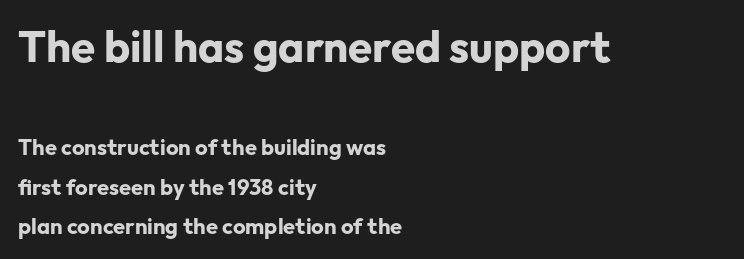
{"serif": "no", "italic": "no", "bold": "yes", "weight": "bold", "width": "normal", "stroke_contrast": "low", "x_height": "medium", "monospaced": "no", "underline": "no", "align": "left", "line_spacing_ratio": 1.81, "letter_spacing": "normal", "letter_spacing_em": 0.0, "larger_block": "first", "size_ratio": 2.0, "glyph_px": 44}
